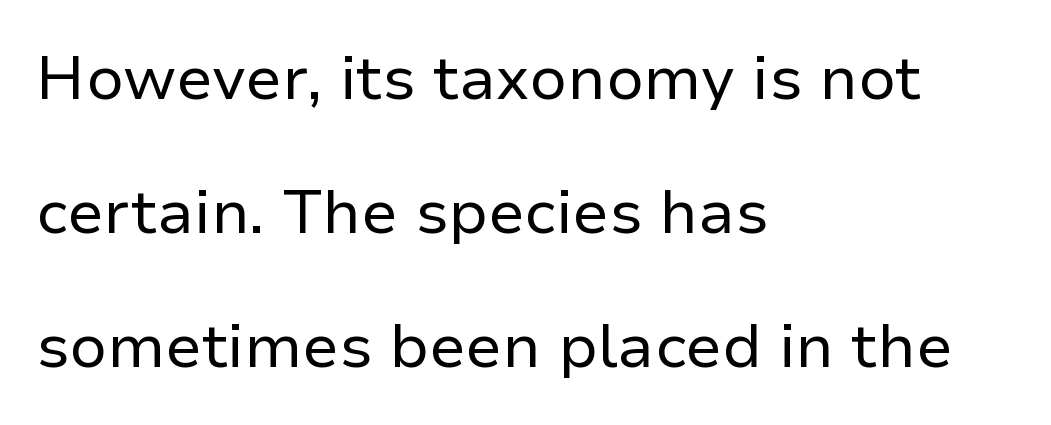
Q: Is the text bold? A: No.
Q: Is the text italic (slanted)? A: No, it is upright.
Q: Is the typeface a serif or a sans-serif typeface? A: Sans-serif.
Q: Is the text underlined? A: No.
Q: How is the paragraph aligned? A: Left-aligned.
Q: Is the spacing between letters normal or unusually wide? A: Normal.
Q: Is the spacing between lines tight, normal or loose? A: Loose.
Q: Width (condensed, normal, or wide)? A: Normal.
Q: Stroke contrast? A: Low.
Q: x-height? A: Medium.
Q: Monospaced? A: No.
